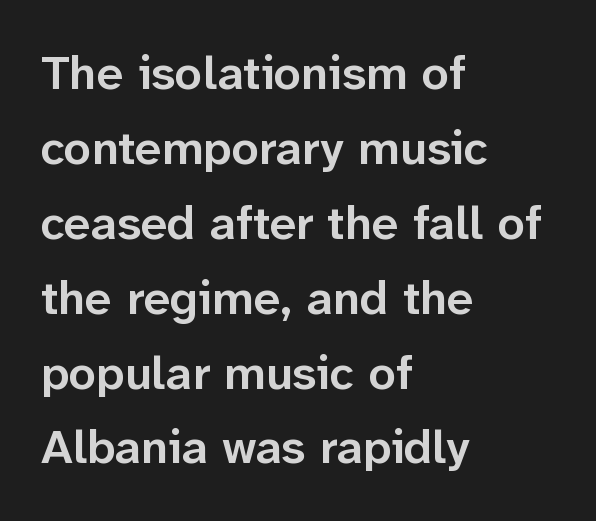
This is the in-between weight designers call semibold or demi. The line texture is even and compact thanks to regular tracking. Underline: absent. Spacing verdict: proportional, widths tailored to each character.
